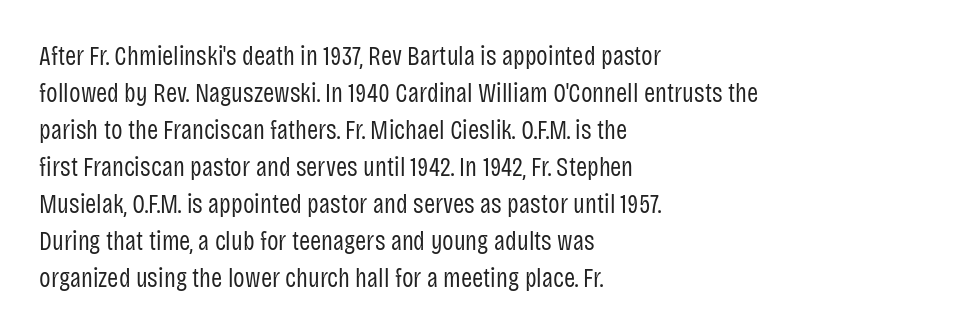
{"italic": "no", "bold": "no", "underline": "no", "align": "left", "line_spacing": "normal", "line_spacing_ratio": 1.37, "letter_spacing": "normal", "letter_spacing_em": 0.0, "glyph_px": 27}
